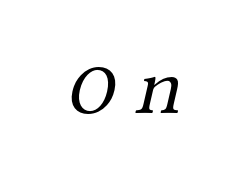
{"serif": "yes", "italic": "yes", "lean": "right", "slant_degrees": 13, "bold": "no", "weight": "regular", "width": "normal", "stroke_contrast": "medium", "x_height": "large", "underline": "no", "letter_spacing": "wide", "letter_spacing_em": 0.29, "glyph_px": 73}
